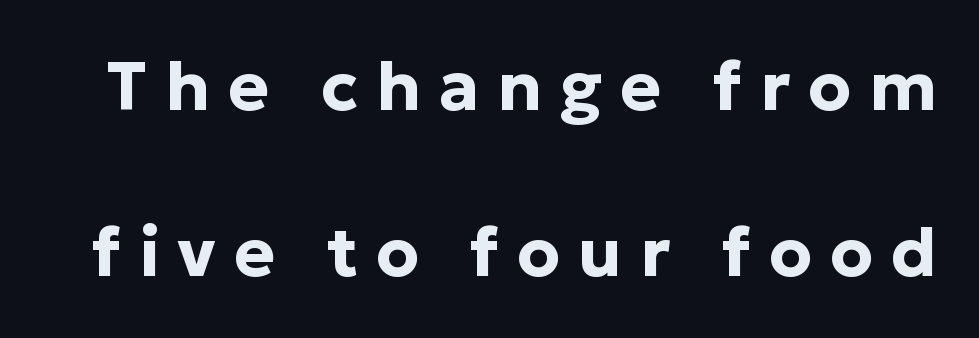
The image shows 69 px bold sans-serif type, upright; set loose line spacing (2.41x), unusually wide letter spacing (+0.26 em), not underlined; low stroke contrast and a medium x-height.
